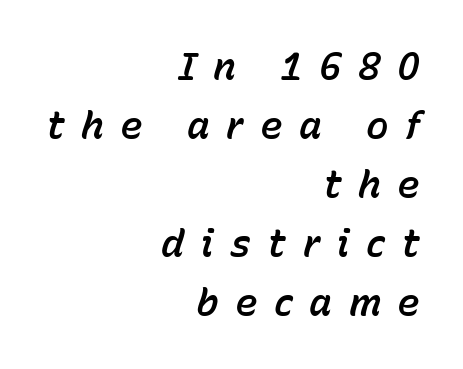
The designer left line spacing at the default. Would a proofreader flag this as italicized? Yes. The tracking jumps out immediately: characters are airy and widely separated. The rendering anchors every line to the right-hand side. Lines of text with bare space underneath. Varying glyph widths throughout — classic text-font behaviour.
